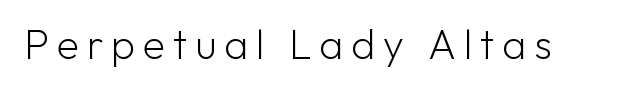
{"serif": "no", "italic": "no", "bold": "no", "weight": "light", "width": "normal", "stroke_contrast": "low", "x_height": "medium", "monospaced": "no", "underline": "no", "glyph_px": 41}
